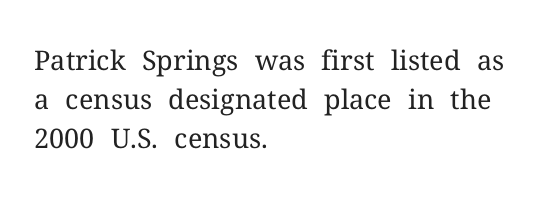
{"italic": "no", "bold": "no", "underline": "no", "align": "left", "line_spacing": "normal", "line_spacing_ratio": 1.44, "letter_spacing": "normal", "letter_spacing_em": 0.0, "glyph_px": 27}
